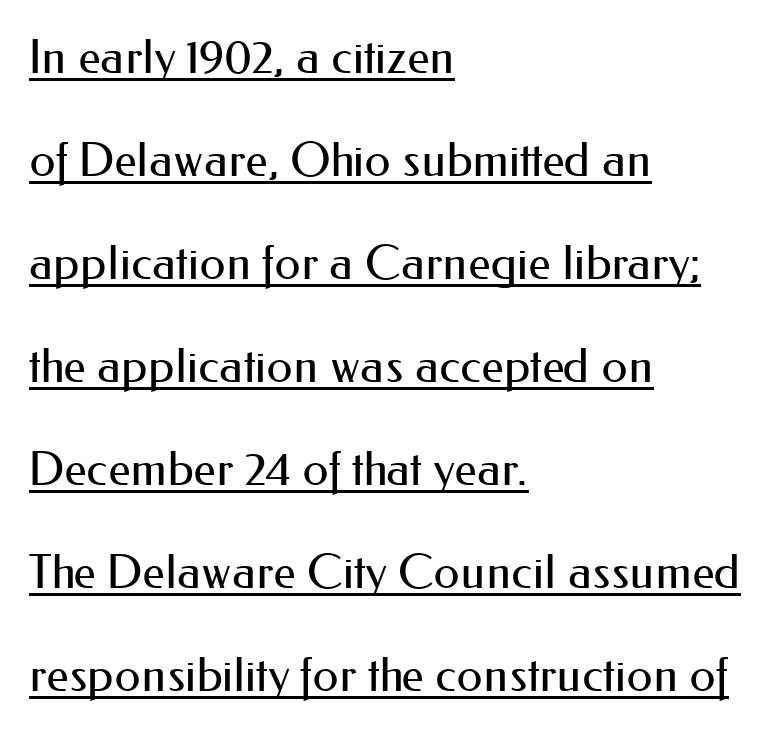
The image shows 47 px regular-weight sans-serif type, upright; set left-aligned, loose line spacing (2.19x), normal letter spacing, underlined; medium stroke contrast and a small x-height.
